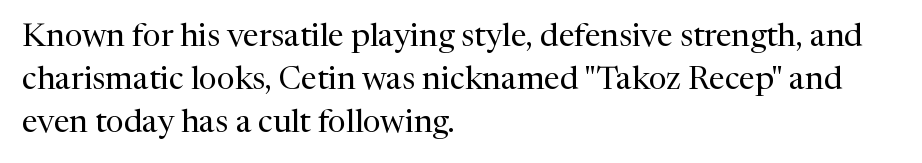
The text block is weighted toward the left margin, trailing off unevenly rightward. The characters are drawn with everyday or finer stroke widths. The letterforms sit shoulder to shoulder at normal distance. A typesetter would label this face a serif. The passage shown is not underscored anywhere. Think of a printed novel: that variable character pitch is what you see here.
